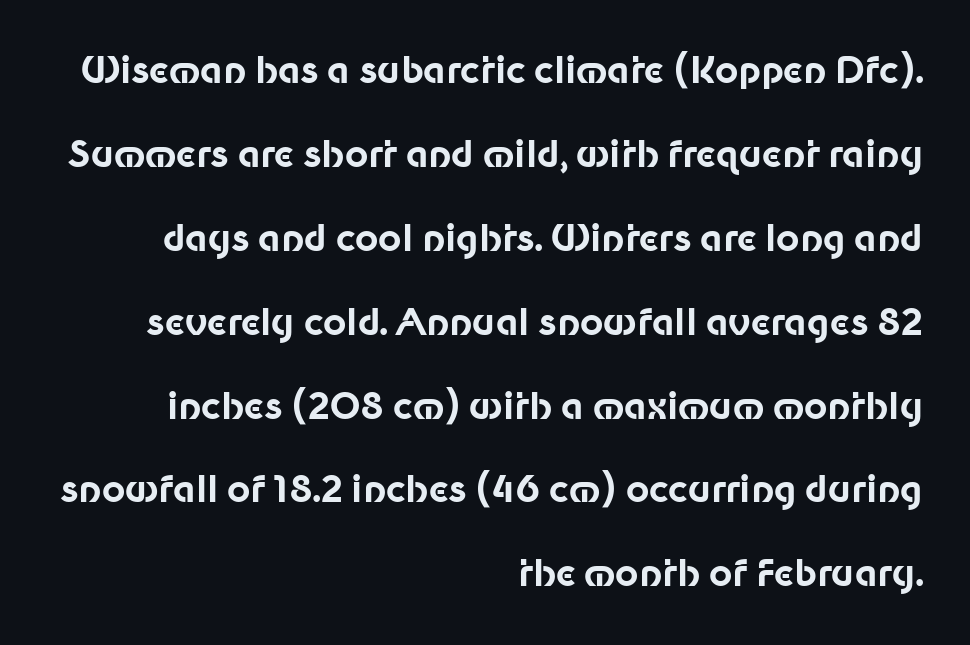
The image shows 36 px bold sans-serif type, upright; set right-aligned, loose line spacing (2.33x), normal letter spacing, not underlined; low stroke contrast and a medium x-height.
